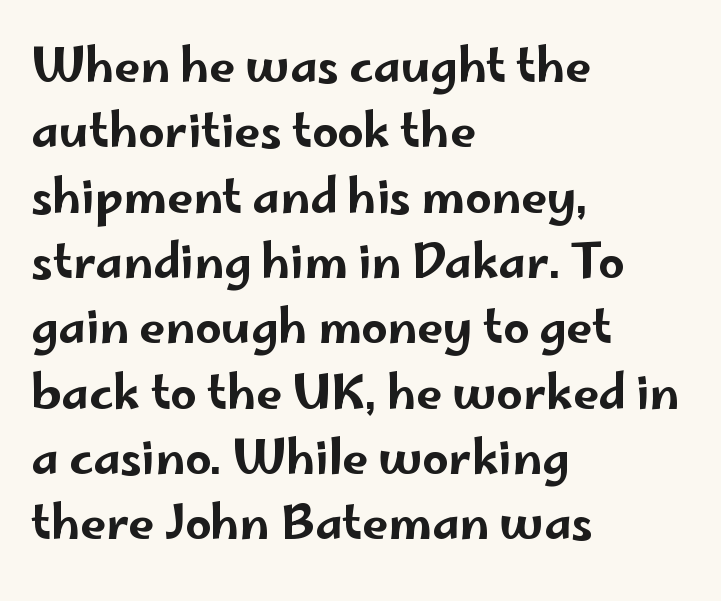
{"serif": "no", "italic": "no", "width": "wide", "stroke_contrast": "low", "x_height": "small", "monospaced": "no", "underline": "no", "align": "left", "line_spacing": "normal", "line_spacing_ratio": 1.42, "letter_spacing": "normal", "letter_spacing_em": 0.0, "glyph_px": 46}
